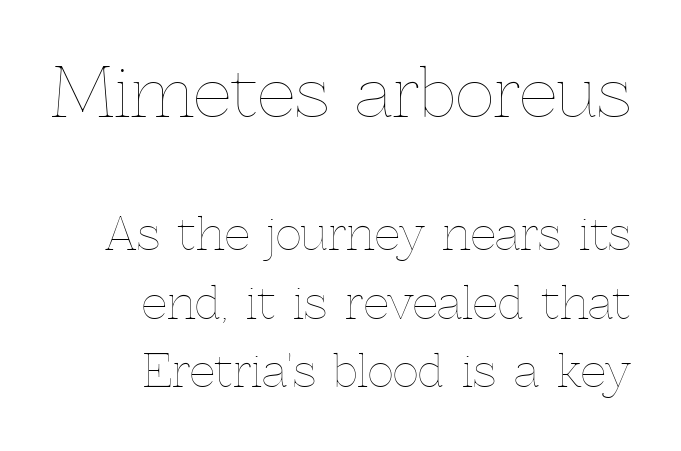
The first block has been scaled up relative to the second. When letters stand straight like this, we call the style roman or upright. Letter spacing: default. Each line ends at the same right margin while the left side varies. Underlining? Definitely not there. The designer left line spacing at the default.
